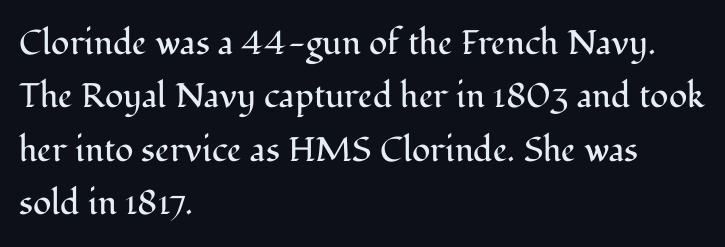
Q: Is the text bold? A: No.
Q: Is the text italic (slanted)? A: No, it is upright.
Q: Is the typeface a serif or a sans-serif typeface? A: Serif.
Q: Is the text underlined? A: No.
Q: How is the paragraph aligned? A: Left-aligned.
Q: Is the spacing between letters normal or unusually wide? A: Normal.
Q: Is the spacing between lines tight, normal or loose? A: Normal.
Q: Width (condensed, normal, or wide)? A: Normal.
Q: Stroke contrast? A: Medium.
Q: x-height? A: Medium.
Q: Monospaced? A: No.
